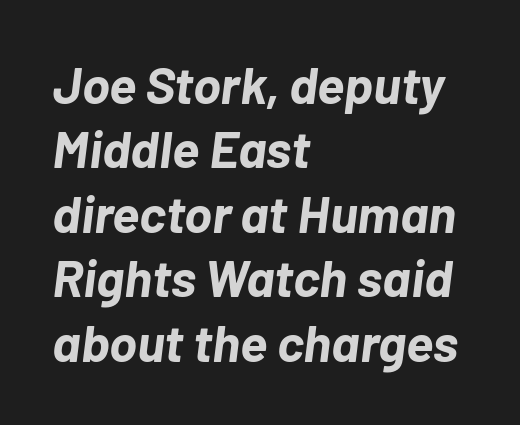
Q: Is the text bold? A: Yes.
Q: Is the text italic (slanted)? A: Yes, it leans right by about 7 degrees.
Q: Is the text underlined? A: No.
Q: How is the paragraph aligned? A: Left-aligned.
Q: Is the spacing between letters normal or unusually wide? A: Normal.
Q: Width (condensed, normal, or wide)? A: Normal.
Q: Stroke contrast? A: Low.
Q: x-height? A: Medium.
Q: Monospaced? A: No.
